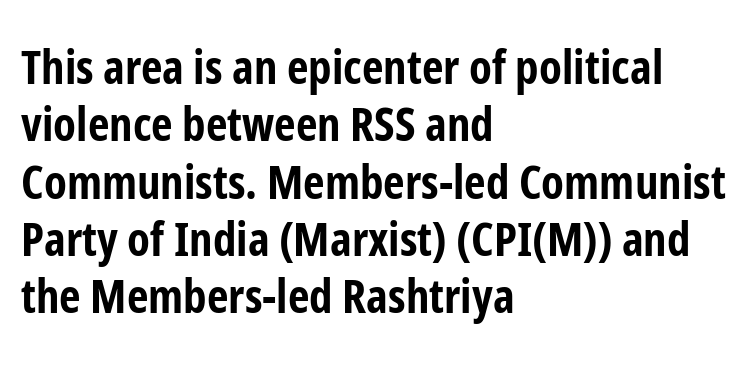
Q: Is the text bold? A: Yes.
Q: Is the text italic (slanted)? A: No, it is upright.
Q: Is the typeface a serif or a sans-serif typeface? A: Sans-serif.
Q: Is the text underlined? A: No.
Q: How is the paragraph aligned? A: Left-aligned.
Q: Is the spacing between letters normal or unusually wide? A: Normal.
Q: Width (condensed, normal, or wide)? A: Condensed.
Q: Stroke contrast? A: Low.
Q: x-height? A: Medium.
Q: Monospaced? A: No.
